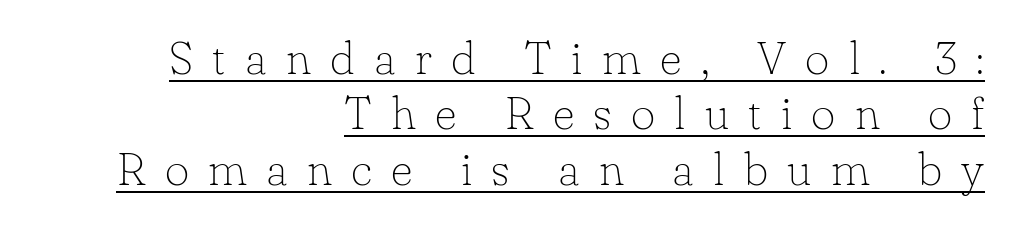
{"serif": "yes", "italic": "no", "bold": "no", "weight": "thin", "width": "normal", "stroke_contrast": "low", "x_height": "small", "monospaced": "no", "underline": "yes", "align": "right", "line_spacing_ratio": 1.18, "letter_spacing": "wide", "letter_spacing_em": 0.41, "glyph_px": 47}
